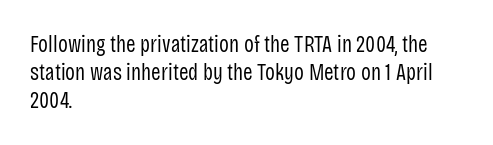
{"italic": "no", "bold": "no", "underline": "no", "align": "left", "line_spacing_ratio": 1.21, "letter_spacing": "normal", "letter_spacing_em": 0.0, "glyph_px": 23}
